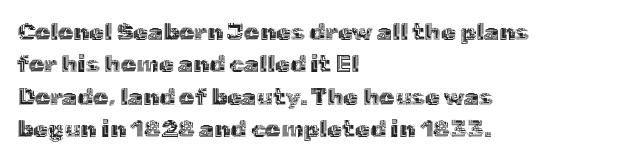
Glyph-to-glyph distance matches everyday printed text. Teacher's note: observe the even left margin — that is flush-left alignment. Type without underlining. This sample keeps an unexceptional amount of space between lines. This is roman type, the default non-slanted kind.
